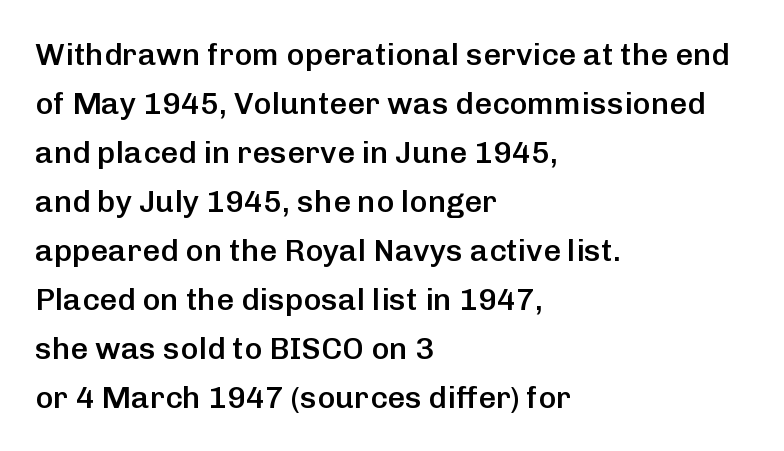
Does the lettering tilt? It doesn't — this is upright. Baseline-to-baseline distance is the conventional proportion of letter height. Beneath every word, the page is bare. The letters advance in unequal steps, a hallmark of proportional type. How heavy is the stroke? Medium-heavy — a semibold, shy of bold.
